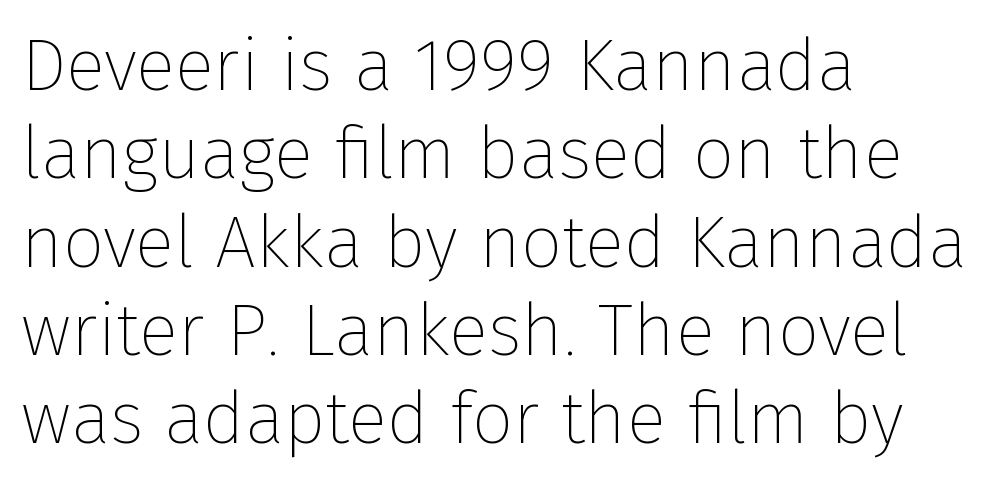
{"serif": "no", "italic": "no", "bold": "no", "weight": "thin", "width": "normal", "stroke_contrast": "low", "x_height": "medium", "monospaced": "no", "underline": "no", "align": "left", "line_spacing_ratio": 1.21, "letter_spacing": "normal", "letter_spacing_em": 0.0, "glyph_px": 73}
